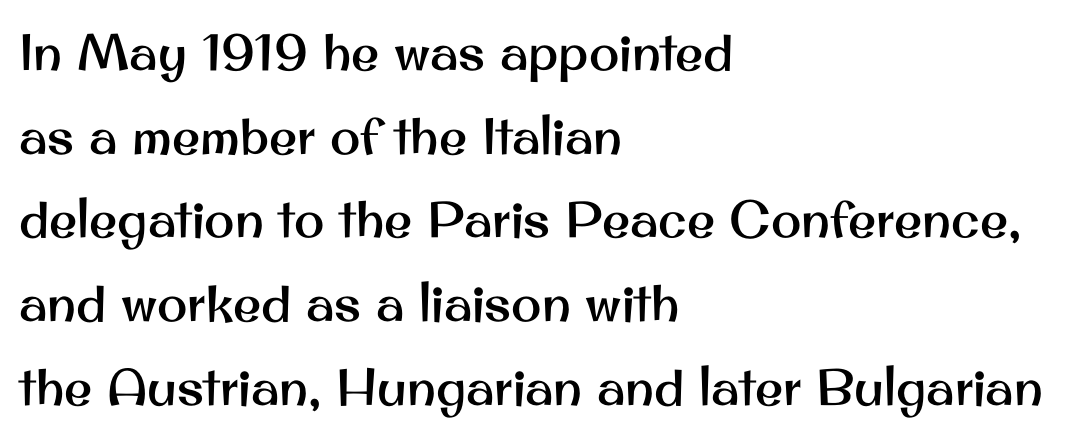
The image shows 51 px sans-serif type, upright; set left-aligned, normal line spacing (1.64x), normal letter spacing, not underlined; medium stroke contrast and a small x-height.
